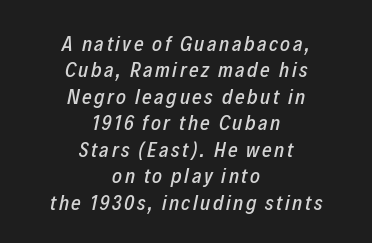
The image shows 21 px text type, italic (leaning right); set centered, normal line spacing (1.26x), not underlined.
